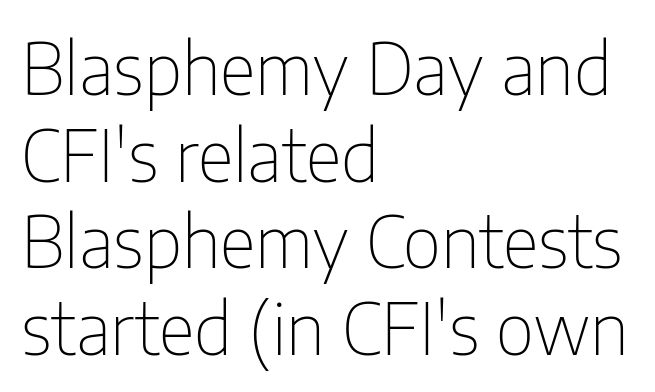
The rendering uses natural spacing where letterforms have individual widths. When letters stand straight like this, we call the style roman or upright. Nope, no serifs anywhere on these letters. Each word holds together tightly as a unit, with standard inter-letter gaps. The typeface has the unassuming heft of standard copy or less.
